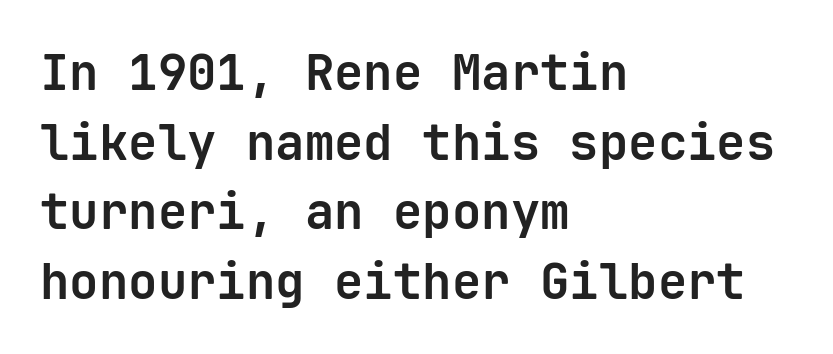
Q: Is the text bold? A: Yes.
Q: Is the text italic (slanted)? A: No, it is upright.
Q: Is the typeface a serif or a sans-serif typeface? A: Sans-serif.
Q: Is the text underlined? A: No.
Q: How is the paragraph aligned? A: Left-aligned.
Q: Is the spacing between letters normal or unusually wide? A: Normal.
Q: Is the spacing between lines tight, normal or loose? A: Normal.
Q: Width (condensed, normal, or wide)? A: Normal.
Q: Stroke contrast? A: Low.
Q: x-height? A: Medium.
Q: Monospaced? A: Yes.
